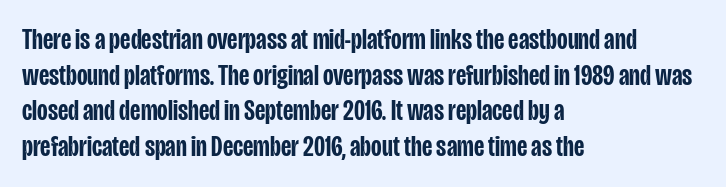
{"serif": "no", "italic": "no", "bold": "semi", "weight": "semibold", "width": "condensed", "stroke_contrast": "low", "x_height": "large", "monospaced": "no", "underline": "no", "align": "left", "line_spacing_ratio": 1.23, "letter_spacing": "normal", "letter_spacing_em": 0.0, "glyph_px": 29}
